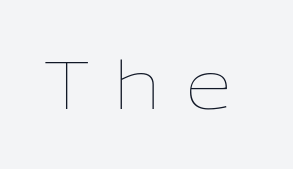
Proportional: the letters do not fall into vertical columns. Weight class: somewhere from thin through regular. What stands out about the letter spacing? Its width — letters are far apart. Posture: vertical. The glyphs are unaccompanied by any horizontal stroke below them.
